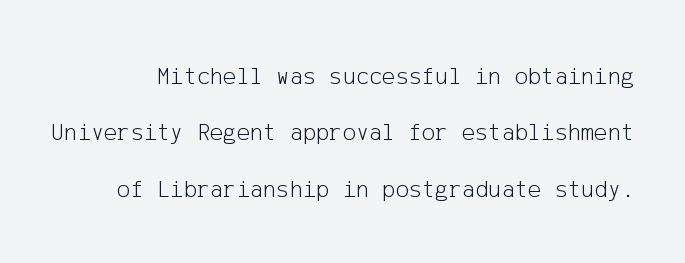
The typesetting does not lean heavy: it is not bold. Airy leading. The tracking reads as untouched default to a designer's eye. Underlining? Definitely not there.
